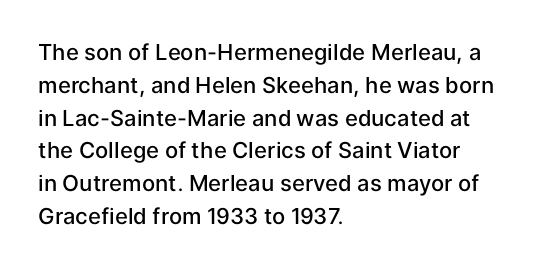
The image shows 22 px text type, upright; set left-aligned, normal line spacing (1.49x), normal letter spacing, not underlined.
